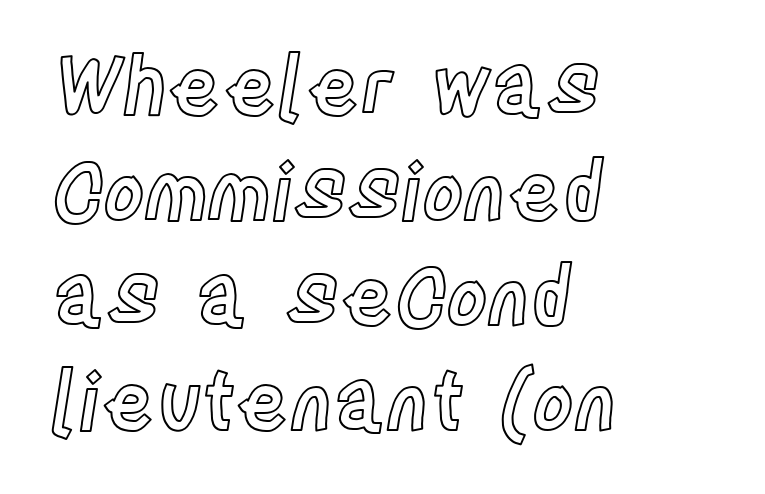
The image shows 79 px condensed type; set left-aligned, normal line spacing (1.33x), normal letter spacing, not underlined; a large x-height.
